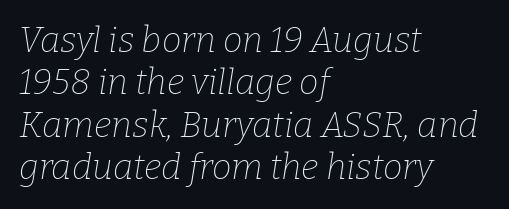
Q: Is the text bold? A: No.
Q: Is the text italic (slanted)? A: Yes, it leans right by about 9 degrees.
Q: Is the typeface a serif or a sans-serif typeface? A: Serif.
Q: Is the text underlined? A: No.
Q: How is the paragraph aligned? A: Left-aligned.
Q: Is the spacing between letters normal or unusually wide? A: Normal.
Q: Width (condensed, normal, or wide)? A: Normal.
Q: Stroke contrast? A: Low.
Q: x-height? A: Medium.
Q: Monospaced? A: No.
